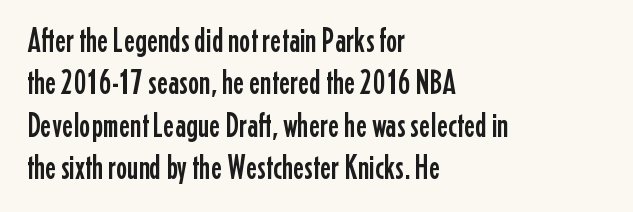
Q: Is the text italic (slanted)? A: No, it is upright.
Q: Is the typeface a serif or a sans-serif typeface? A: Sans-serif.
Q: Is the text underlined? A: No.
Q: How is the paragraph aligned? A: Left-aligned.
Q: Is the spacing between letters normal or unusually wide? A: Normal.
Q: Is the spacing between lines tight, normal or loose? A: Normal.
Q: Width (condensed, normal, or wide)? A: Condensed.
Q: Stroke contrast? A: Low.
Q: x-height? A: Medium.
Q: Monospaced? A: No.
